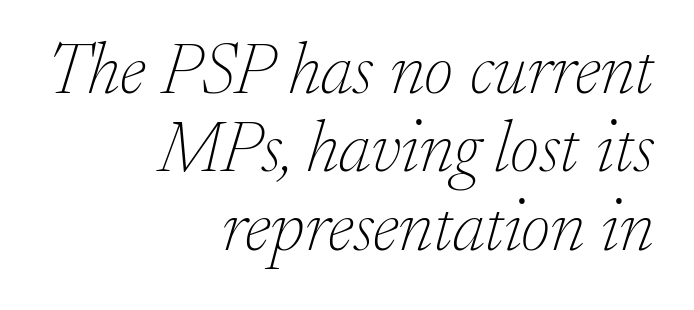
{"serif": "yes", "italic": "yes", "lean": "right", "slant_degrees": 17, "bold": "no", "weight": "thin", "width": "normal", "stroke_contrast": "low", "x_height": "small", "monospaced": "no", "underline": "no", "align": "right", "line_spacing": "tight", "line_spacing_ratio": 1.09, "letter_spacing": "normal", "letter_spacing_em": 0.0, "glyph_px": 72}
